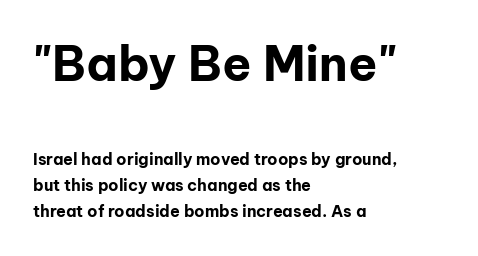
{"serif": "no", "italic": "no", "bold": "yes", "weight": "bold", "width": "normal", "stroke_contrast": "low", "x_height": "medium", "monospaced": "no", "underline": "no", "align": "left", "line_spacing": "normal", "line_spacing_ratio": 1.62, "letter_spacing": "normal", "letter_spacing_em": 0.0, "larger_block": "first", "size_ratio": 3.0, "glyph_px": 48}
